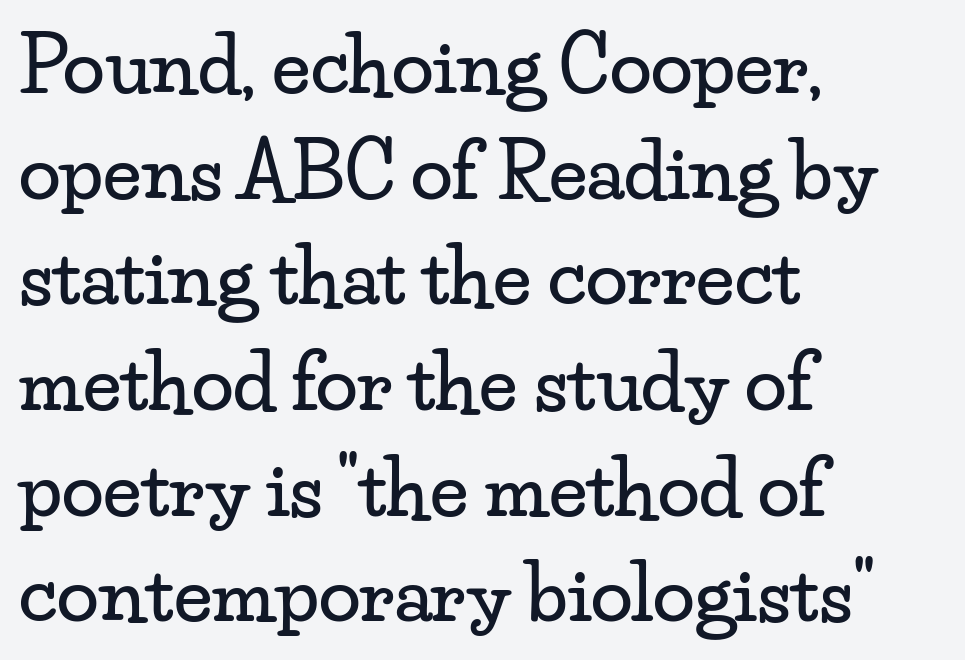
{"serif": "yes", "italic": "no", "width": "wide", "stroke_contrast": "low", "x_height": "small", "monospaced": "no", "underline": "no", "align": "left", "line_spacing": "normal", "line_spacing_ratio": 1.39, "letter_spacing": "normal", "letter_spacing_em": 0.0, "glyph_px": 76}
